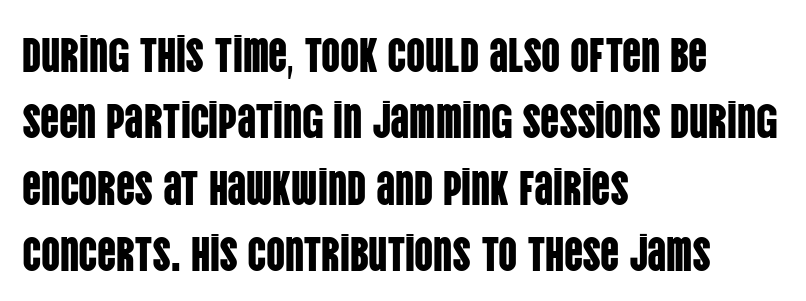
Q: Is the text italic (slanted)? A: No, it is upright.
Q: Is the typeface a serif or a sans-serif typeface? A: Sans-serif.
Q: Is the text underlined? A: No.
Q: How is the paragraph aligned? A: Left-aligned.
Q: Is the spacing between letters normal or unusually wide? A: Normal.
Q: Is the spacing between lines tight, normal or loose? A: Normal.
Q: Width (condensed, normal, or wide)? A: Condensed.
Q: Stroke contrast? A: Low.
Q: x-height? A: Large.
Q: Monospaced? A: No.
